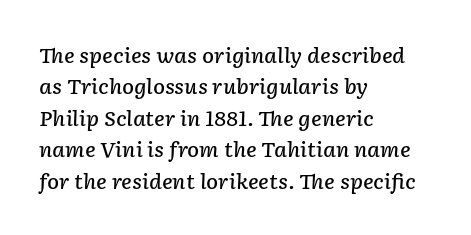
Q: Is the text bold? A: Semi-bold.
Q: Is the text italic (slanted)? A: Yes, it leans right by about 2 degrees.
Q: Is the text underlined? A: No.
Q: How is the paragraph aligned? A: Left-aligned.
Q: Is the spacing between letters normal or unusually wide? A: Normal.
Q: Is the spacing between lines tight, normal or loose? A: Normal.
